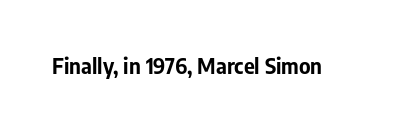
The letterforms sit shoulder to shoulder at normal distance. These lines were composed using upright roman letters. Check the space under the baseline: it is left empty. The sample has been set heavy, in full bold.
